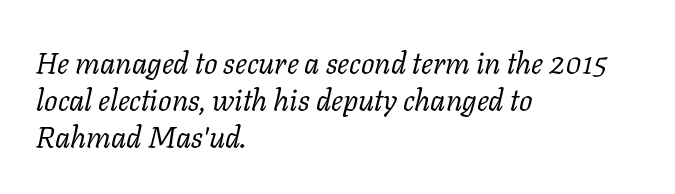
The image shows 30 px regular-weight serif type, italic (leaning right); set left-aligned, line spacing 1.24x, normal letter spacing, not underlined; low stroke contrast and a medium x-height.
